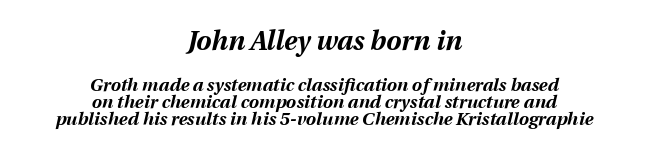
The first block has been scaled up relative to the second. What weight is shown? A full bold with thick strokes. The setting favours the middle, as headings and verse often do. These lines keep a tight, regular rhythm from letter to letter. You could barely slide anything between these rows.
